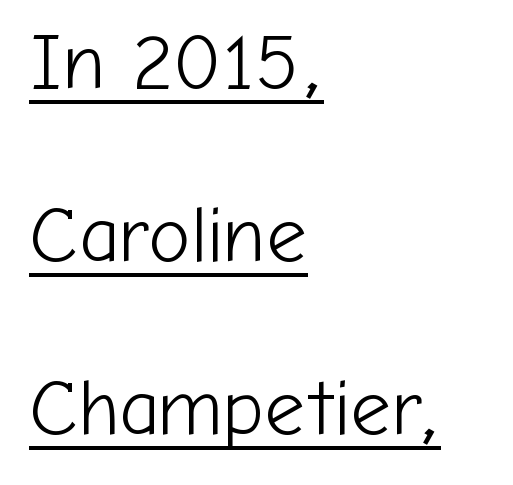
The image shows 79 px light sans-serif type, upright; set left-aligned, loose line spacing (2.19x), normal letter spacing, underlined; low stroke contrast and a medium x-height.
